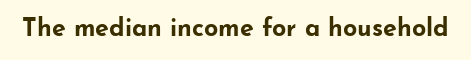
Underlining? Definitely not there. Strong, thick strokes mark this as bold type. This sample uses an upright cut, with every glyph sitting square on the baseline. A typesetter would call this zero additional tracking.
